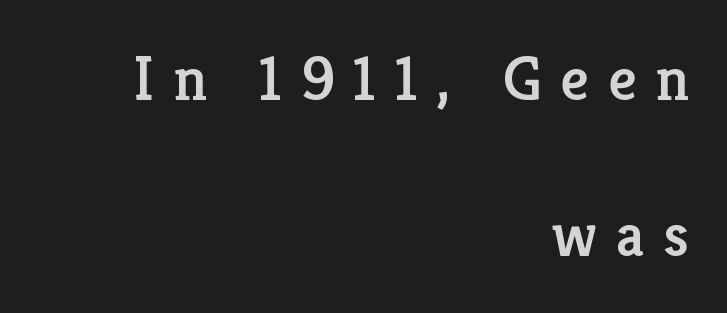
{"serif": "yes", "italic": "no", "width": "normal", "stroke_contrast": "low", "x_height": "medium", "monospaced": "no", "underline": "no", "align": "right", "line_spacing": "loose", "line_spacing_ratio": 2.47, "letter_spacing": "wide", "letter_spacing_em": 0.3, "glyph_px": 63}
